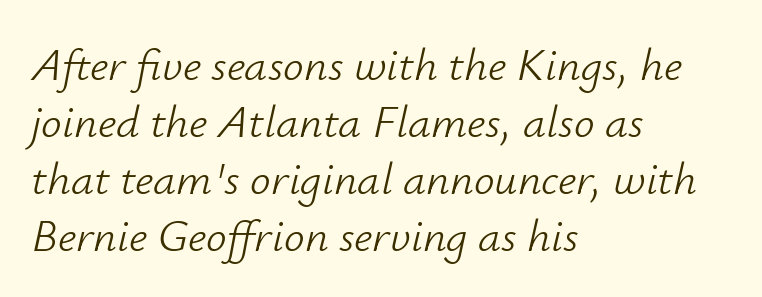
{"italic": "yes", "lean": "right", "slant_degrees": 12, "bold": "no", "weight": "light", "width": "normal", "stroke_contrast": "low", "x_height": "small", "monospaced": "no", "underline": "no", "align": "left", "line_spacing_ratio": 1.24, "letter_spacing": "normal", "letter_spacing_em": 0.0, "glyph_px": 46}
